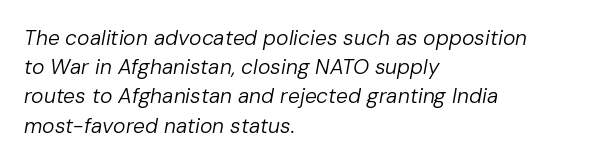
The leading is moderate, giving the passage an even texture. The weight tops out at a normal text grade. A typesetter would mark this as italic. No extra tracking has been applied to these lines.
